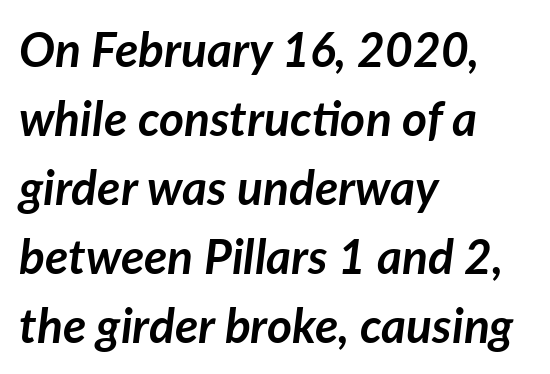
Only glyphs here, with clear space below each row. The letters advance in unequal steps, a hallmark of proportional type. The letters sit at their default tracking, neither squeezed nor spread. Does the lettering tilt? It does — this is italic.
